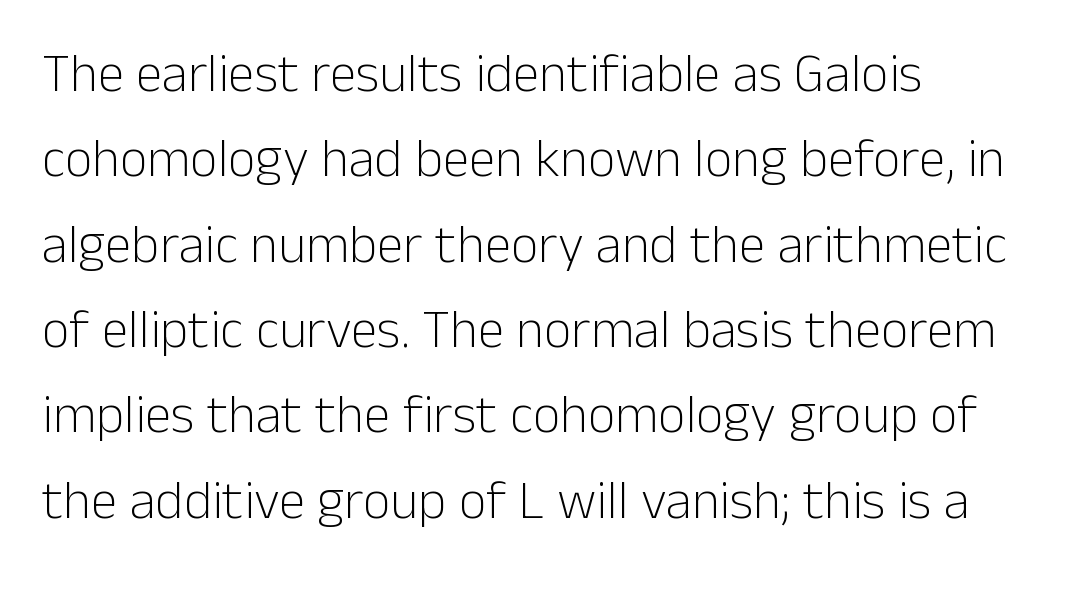
Q: Is the text bold? A: No.
Q: Is the text italic (slanted)? A: No, it is upright.
Q: Is the typeface a serif or a sans-serif typeface? A: Sans-serif.
Q: Is the text underlined? A: No.
Q: How is the paragraph aligned? A: Left-aligned.
Q: Is the spacing between letters normal or unusually wide? A: Normal.
Q: Is the spacing between lines tight, normal or loose? A: Normal.
Q: Width (condensed, normal, or wide)? A: Normal.
Q: Stroke contrast? A: Low.
Q: x-height? A: Medium.
Q: Monospaced? A: No.
